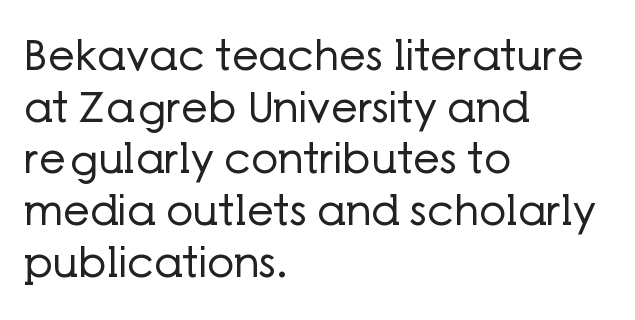
The image shows 42 px regular-weight sans-serif type, upright; set left-aligned, line spacing 1.23x, normal letter spacing, not underlined; low stroke contrast and a medium x-height.
